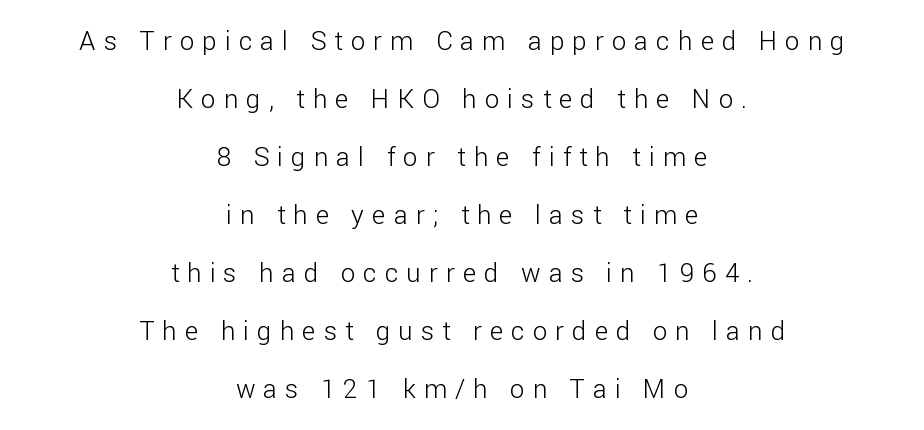
{"italic": "no", "bold": "no", "underline": "no", "align": "center", "line_spacing": "loose", "line_spacing_ratio": 2.23, "letter_spacing": "wide", "letter_spacing_em": 0.31, "glyph_px": 26}
